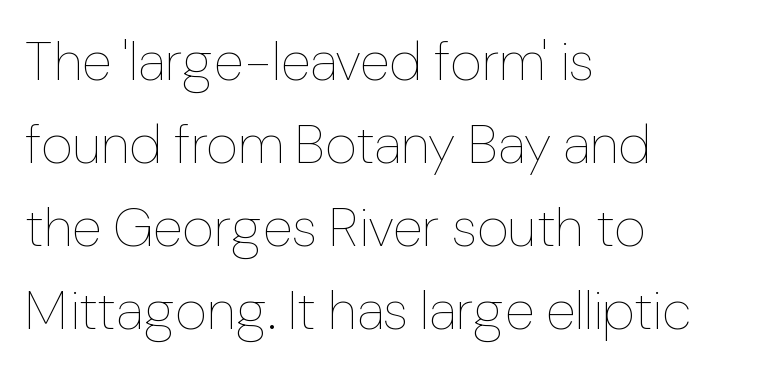
The image shows 55 px thin type, upright; set left-aligned, normal line spacing (1.51x), normal letter spacing, not underlined; low stroke contrast and a medium x-height.
